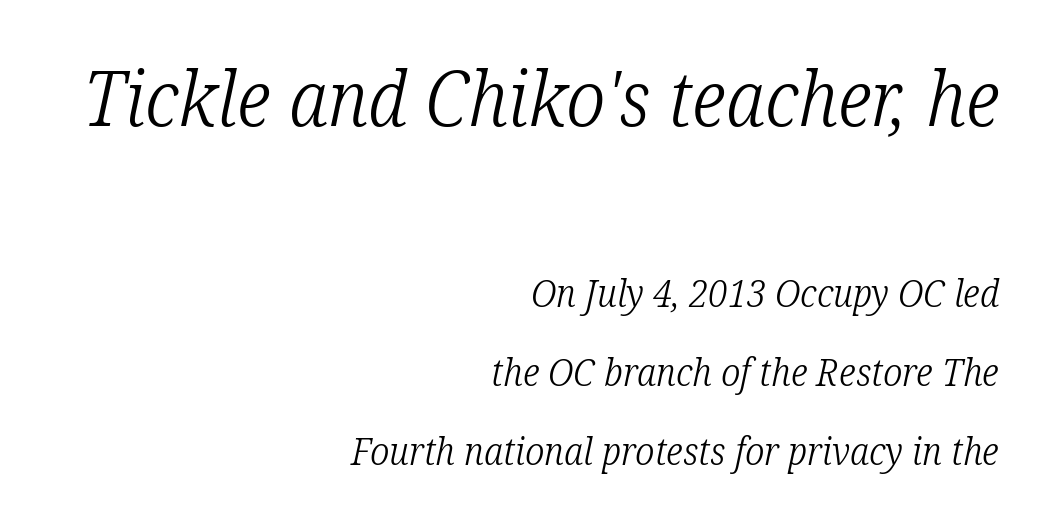
The image shows 77 px light, condensed serif type, italic (leaning right); set right-aligned, loose line spacing (2.09x), normal letter spacing, not underlined; the first (top) block is 2.03x larger; low stroke contrast and a medium x-height.
